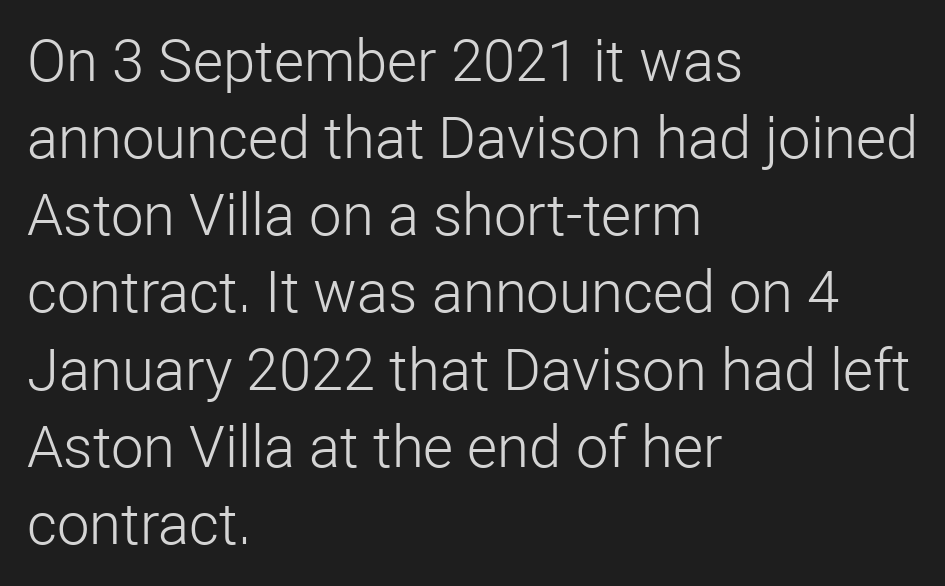
Q: Is the text bold? A: No.
Q: Is the text italic (slanted)? A: No, it is upright.
Q: Is the typeface a serif or a sans-serif typeface? A: Sans-serif.
Q: Is the text underlined? A: No.
Q: How is the paragraph aligned? A: Left-aligned.
Q: Is the spacing between letters normal or unusually wide? A: Normal.
Q: Is the spacing between lines tight, normal or loose? A: Normal.
Q: Width (condensed, normal, or wide)? A: Normal.
Q: Stroke contrast? A: Low.
Q: x-height? A: Medium.
Q: Monospaced? A: No.
